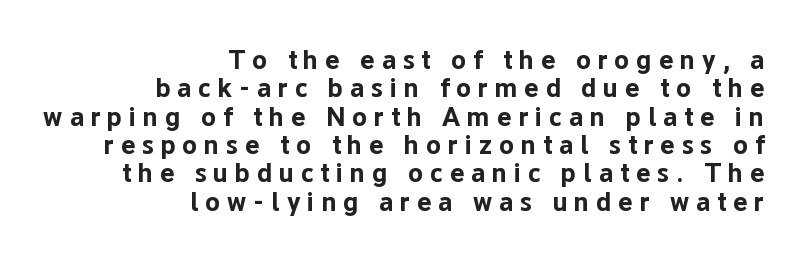
Q: Is the text bold? A: Yes.
Q: Is the text italic (slanted)? A: No, it is upright.
Q: Is the text underlined? A: No.
Q: How is the paragraph aligned? A: Right-aligned.
Q: Is the spacing between letters normal or unusually wide? A: Unusually wide.
Q: Is the spacing between lines tight, normal or loose? A: Tight.
